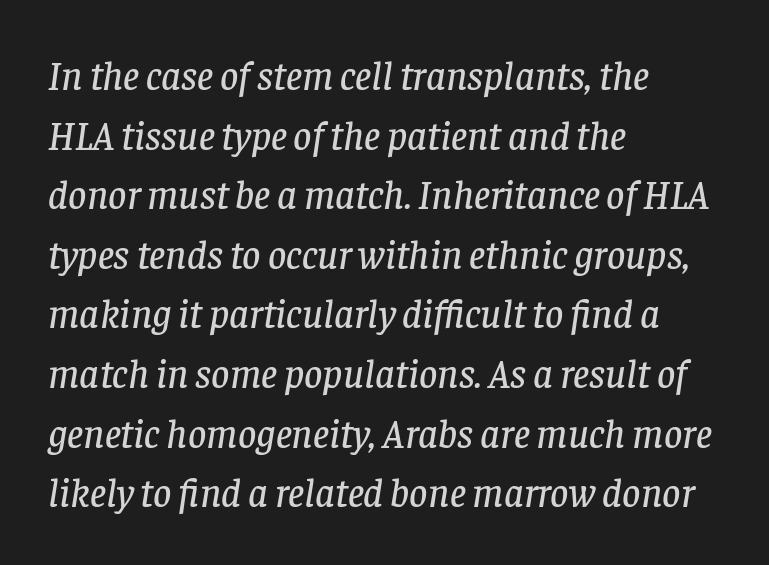
Q: Is the text italic (slanted)? A: Yes, it leans right by about 8 degrees.
Q: Is the typeface a serif or a sans-serif typeface? A: Serif.
Q: Is the text underlined? A: No.
Q: How is the paragraph aligned? A: Left-aligned.
Q: Is the spacing between letters normal or unusually wide? A: Normal.
Q: Is the spacing between lines tight, normal or loose? A: Normal.
Q: Width (condensed, normal, or wide)? A: Normal.
Q: Stroke contrast? A: Low.
Q: x-height? A: Large.
Q: Monospaced? A: No.
